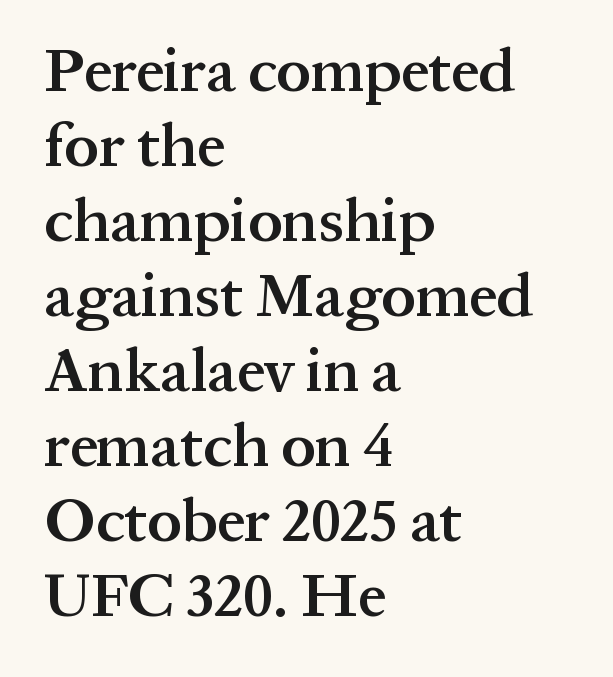
Q: Is the text bold? A: Semi-bold.
Q: Is the text italic (slanted)? A: No, it is upright.
Q: Is the typeface a serif or a sans-serif typeface? A: Serif.
Q: Is the text underlined? A: No.
Q: How is the paragraph aligned? A: Left-aligned.
Q: Is the spacing between letters normal or unusually wide? A: Normal.
Q: Width (condensed, normal, or wide)? A: Normal.
Q: Stroke contrast? A: Medium.
Q: x-height? A: Medium.
Q: Monospaced? A: No.
